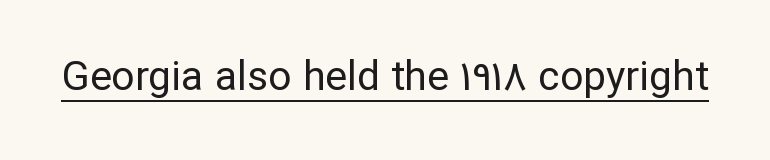
The image shows 41 px regular-weight sans-serif type, upright; set normal letter spacing, underlined; low stroke contrast and a medium x-height.
